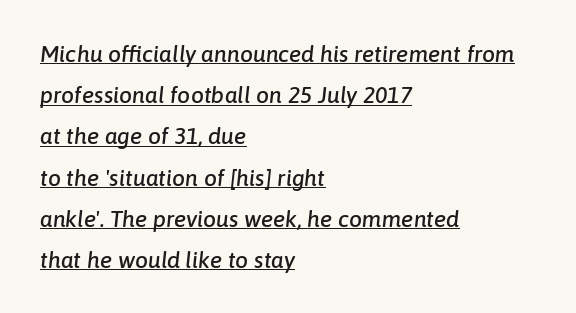
The specimen reads as italic at a glance. Underline: present. How are the letters spaced? Ordinarily, with no added tracking. This rendering uses left alignment, leaving the right contour irregular.
